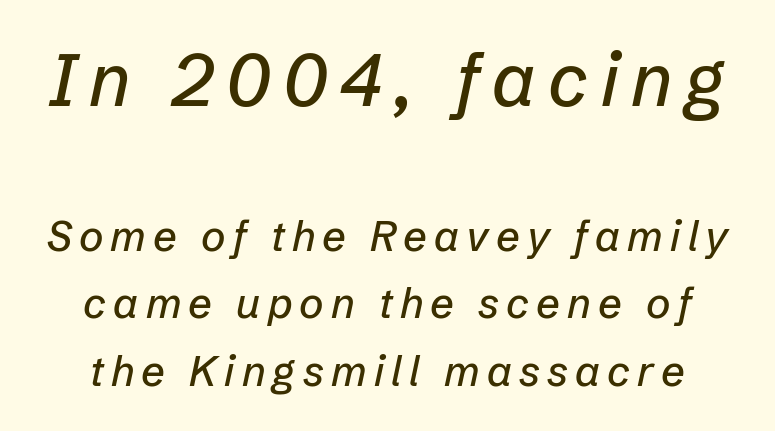
The image shows 73 px text type, italic (leaning right); set normal line spacing (1.6x), not underlined; the first (top) block is 1.74x larger; low stroke contrast and a medium x-height.
